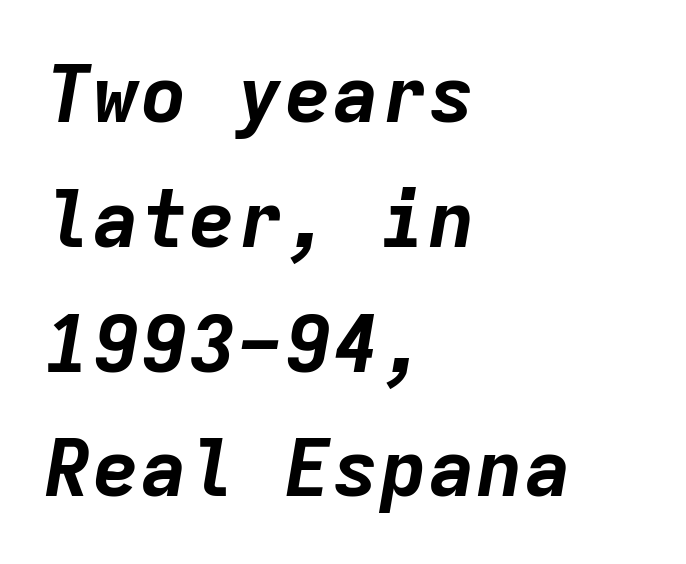
{"italic": "yes", "lean": "right", "slant_degrees": 9, "bold": "yes", "weight": "bold", "width": "normal", "stroke_contrast": "low", "x_height": "medium", "monospaced": "yes", "underline": "no", "align": "left", "line_spacing": "normal", "line_spacing_ratio": 1.56, "letter_spacing": "normal", "letter_spacing_em": 0.0, "glyph_px": 80}
